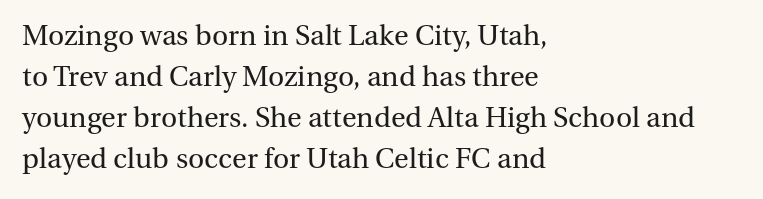
Casual observation: everything's shoved over to the left. What kind of face is this? One with serifs. The rendering uses natural spacing where letterforms have individual widths. In terms of posture, this sample is upright. A typesetter would call this leading conventional body-copy spacing. Rule under the text: the space is simply empty.
